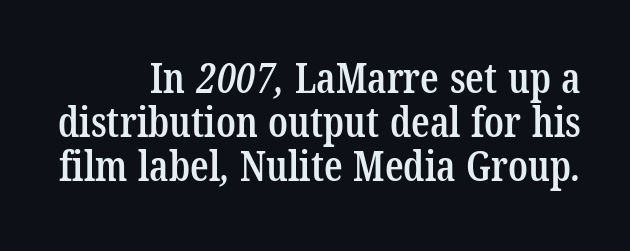
Q: Is the text bold? A: Semi-bold.
Q: Is the typeface a serif or a sans-serif typeface? A: Serif.
Q: Is the text underlined? A: No.
Q: How is the paragraph aligned? A: Right-aligned.
Q: Is the spacing between letters normal or unusually wide? A: Normal.
Q: Is the spacing between lines tight, normal or loose? A: Tight.
Q: Width (condensed, normal, or wide)? A: Condensed.
Q: Stroke contrast? A: Low.
Q: x-height? A: Medium.
Q: Monospaced? A: No.
